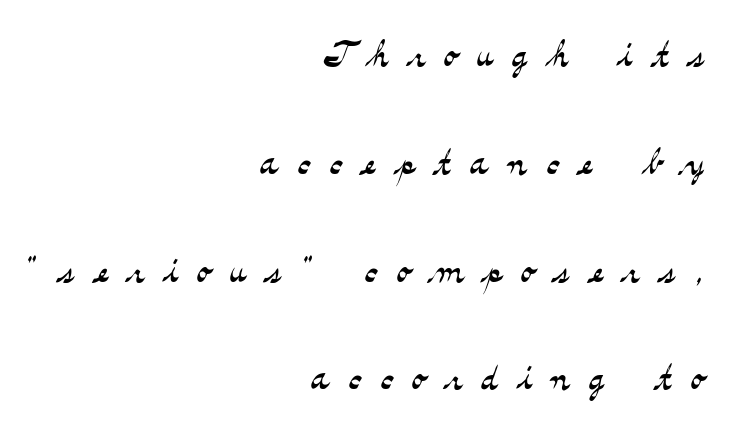
Note the varied advance widths — an 'i' is clearly narrower than an 'm'. Layout note: lines flush right. To sum up the face: it has serifs. If you measured baseline to baseline, you'd find a long distance. How are the letters spaced? Widely, with obvious added tracking.
